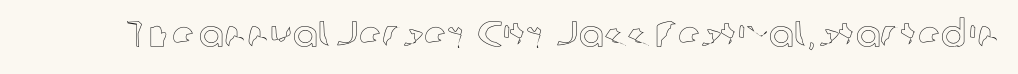
Rule under the text: the space is simply empty. Varying glyph widths throughout — classic text-font behaviour. The letters stand straight up with perfectly vertical stems. This sample uses plain, unmodified letter spacing.
